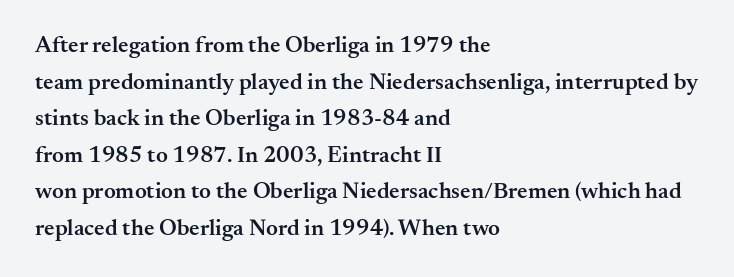
Q: Is the text bold? A: Semi-bold.
Q: Is the text italic (slanted)? A: No, it is upright.
Q: Is the text underlined? A: No.
Q: How is the paragraph aligned? A: Left-aligned.
Q: Is the spacing between letters normal or unusually wide? A: Normal.
Q: Is the spacing between lines tight, normal or loose? A: Normal.
